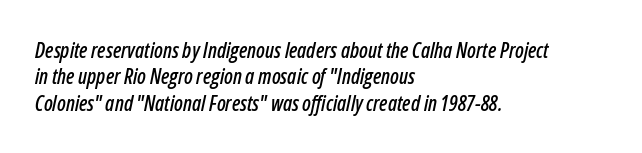
Q: Is the text italic (slanted)? A: Yes, it leans right by about 12 degrees.
Q: Is the text underlined? A: No.
Q: How is the paragraph aligned? A: Left-aligned.
Q: Is the spacing between letters normal or unusually wide? A: Normal.
Q: Is the spacing between lines tight, normal or loose? A: Normal.
